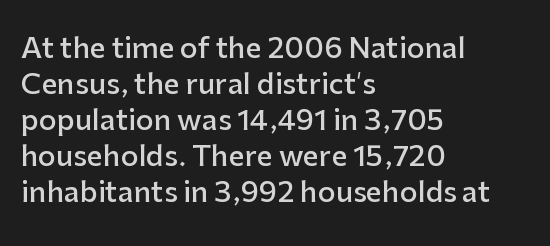
The image shows 28 px semibold sans-serif type, upright; set left-aligned, normal line spacing (1.29x), normal letter spacing, not underlined; low stroke contrast and a medium x-height.
